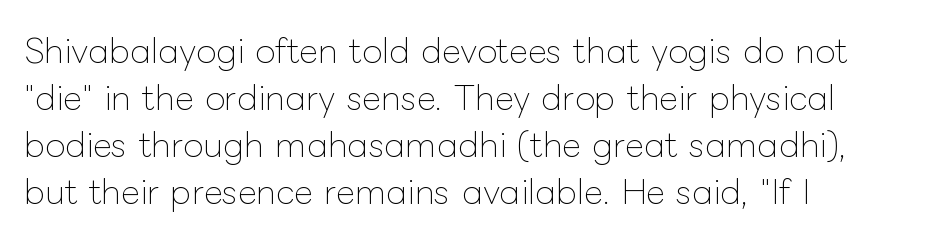
Q: Is the text bold? A: No.
Q: Is the text italic (slanted)? A: No, it is upright.
Q: Is the text underlined? A: No.
Q: How is the paragraph aligned? A: Left-aligned.
Q: Is the spacing between letters normal or unusually wide? A: Normal.
Q: Is the spacing between lines tight, normal or loose? A: Normal.
Q: Width (condensed, normal, or wide)? A: Normal.
Q: Stroke contrast? A: Low.
Q: x-height? A: Medium.
Q: Monospaced? A: No.
